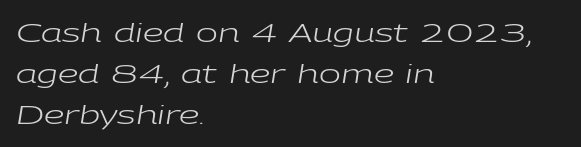
The image shows 26 px text type, italic (leaning right); set left-aligned, normal line spacing (1.58x), normal letter spacing, not underlined.
